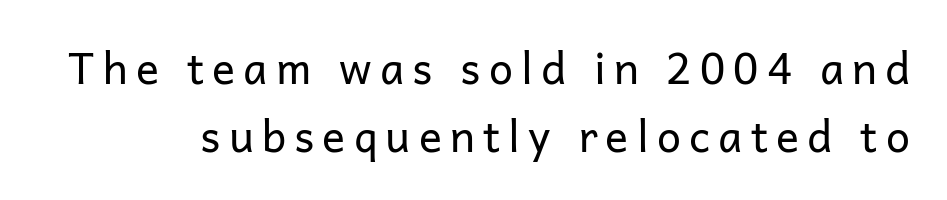
{"serif": "no", "italic": "no", "bold": "no", "weight": "regular", "width": "normal", "stroke_contrast": "low", "x_height": "medium", "monospaced": "no", "underline": "no", "line_spacing": "normal", "line_spacing_ratio": 1.58, "glyph_px": 43}
